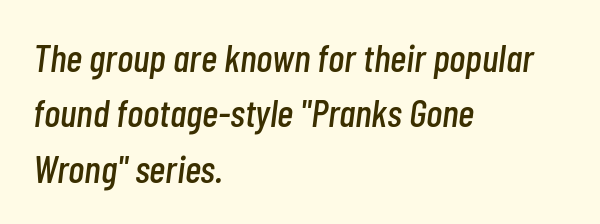
Short note: letters normally spaced. Caption: multi-line text, flush left, ragged right. The passage shown is typed in a proportional face where columns would drift. The rendering uses a moderate line-height, typical for paragraphs. Tall strokes in this sample are angled rather than plumb.
